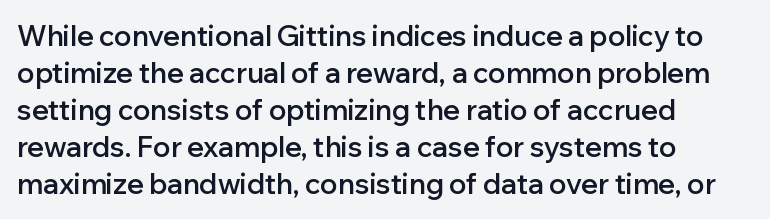
Q: Is the text bold? A: Semi-bold.
Q: Is the text italic (slanted)? A: No, it is upright.
Q: Is the typeface a serif or a sans-serif typeface? A: Sans-serif.
Q: Is the text underlined? A: No.
Q: How is the paragraph aligned? A: Left-aligned.
Q: Is the spacing between letters normal or unusually wide? A: Normal.
Q: Is the spacing between lines tight, normal or loose? A: Normal.
Q: Width (condensed, normal, or wide)? A: Normal.
Q: Stroke contrast? A: Low.
Q: x-height? A: Medium.
Q: Monospaced? A: No.
